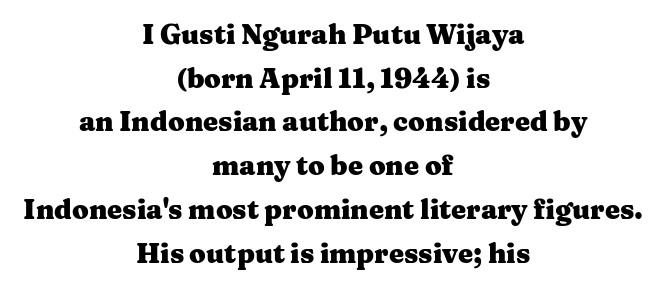
Q: Is the text bold? A: Yes.
Q: Is the text italic (slanted)? A: No, it is upright.
Q: Is the text underlined? A: No.
Q: How is the paragraph aligned? A: Centered.
Q: Is the spacing between letters normal or unusually wide? A: Normal.
Q: Is the spacing between lines tight, normal or loose? A: Normal.
